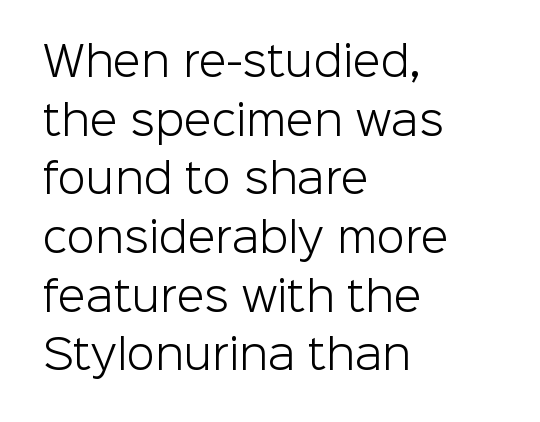
When letters stand straight like this, we call the style roman or upright. A quiet, ordinary-to-light weight characterises the typeface. The designer went with a sans here, leaving each stem footless. How are the letters spaced? Ordinarily, with no added tracking. What's the leading like? Ordinary, nothing unusual.
